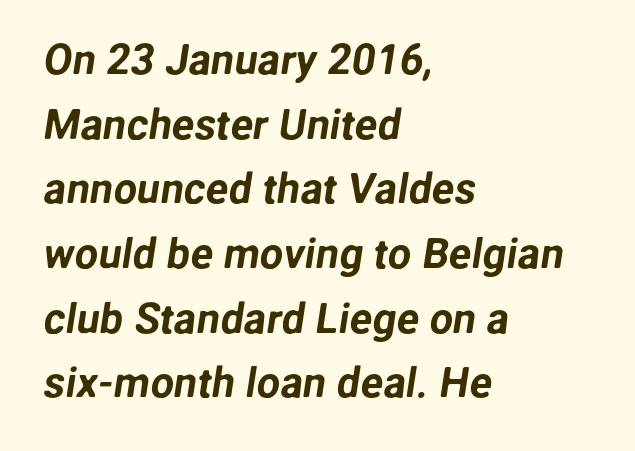
Type style note: lacks serifs. The rendering uses natural spacing where letterforms have individual widths. All the whitespace from short lines collects on the right. Decoration check: the copy has no underline.
